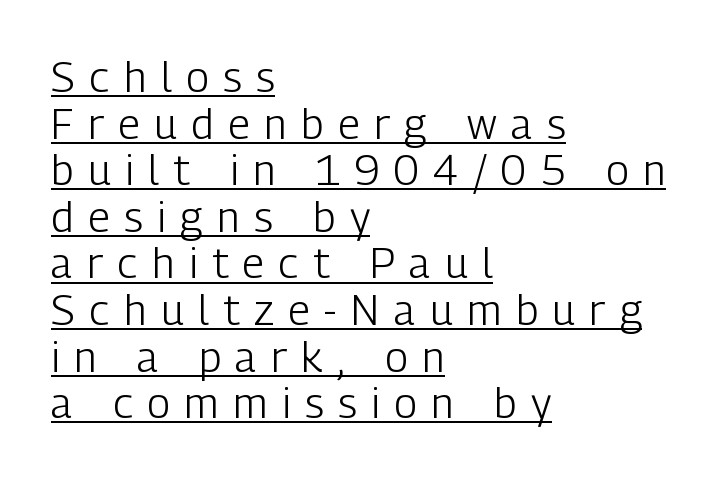
The gaps between neighbouring characters are conspicuously large. The passage shown is underscored from start to finish. Each letter keeps its own natural width here, so spacing adapts to shape. This sample trades vertical openness for compactness between lines. This is sans-serif lettering, the kind often seen on screens and signage. The letters stand straight up with perfectly vertical stems.
